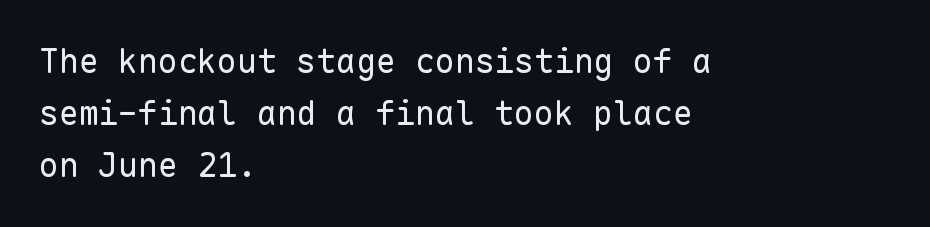
Q: Is the text bold? A: No.
Q: Is the text italic (slanted)? A: No, it is upright.
Q: Is the typeface a serif or a sans-serif typeface? A: Sans-serif.
Q: Is the text underlined? A: No.
Q: How is the paragraph aligned? A: Left-aligned.
Q: Is the spacing between letters normal or unusually wide? A: Normal.
Q: Is the spacing between lines tight, normal or loose? A: Normal.
Q: Width (condensed, normal, or wide)? A: Normal.
Q: Stroke contrast? A: Low.
Q: x-height? A: Medium.
Q: Monospaced? A: Yes.
